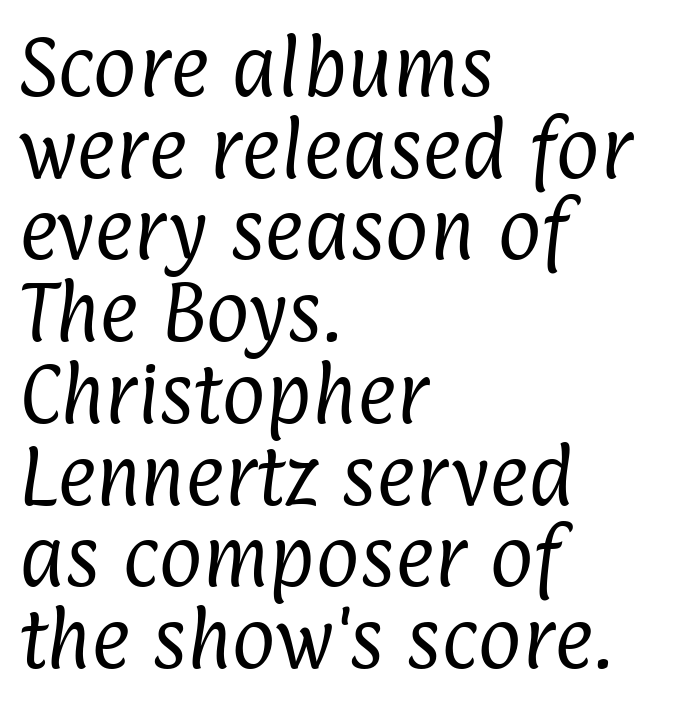
Q: Is the text bold? A: No.
Q: Is the typeface a serif or a sans-serif typeface? A: Sans-serif.
Q: Is the text underlined? A: No.
Q: How is the paragraph aligned? A: Left-aligned.
Q: Is the spacing between letters normal or unusually wide? A: Normal.
Q: Width (condensed, normal, or wide)? A: Condensed.
Q: Stroke contrast? A: Low.
Q: x-height? A: Medium.
Q: Monospaced? A: No.
